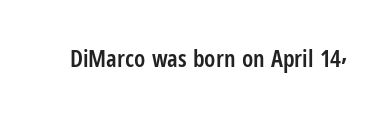
Quick note: underline off. Rendered with straight, roman letterforms. Each word holds together tightly as a unit, with standard inter-letter gaps. Slightly chunky letters — semibold, I'd say, not full bold.
